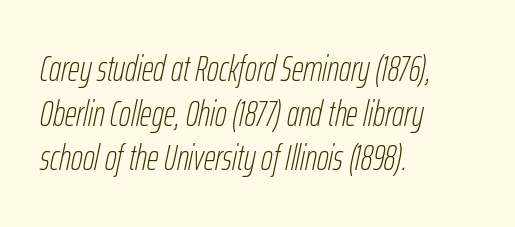
Q: Is the text bold? A: No.
Q: Is the text italic (slanted)? A: Yes, it leans right by about 12 degrees.
Q: Is the text underlined? A: No.
Q: How is the paragraph aligned? A: Left-aligned.
Q: Is the spacing between letters normal or unusually wide? A: Normal.
Q: Width (condensed, normal, or wide)? A: Condensed.
Q: Stroke contrast? A: Low.
Q: x-height? A: Medium.
Q: Monospaced? A: No.
